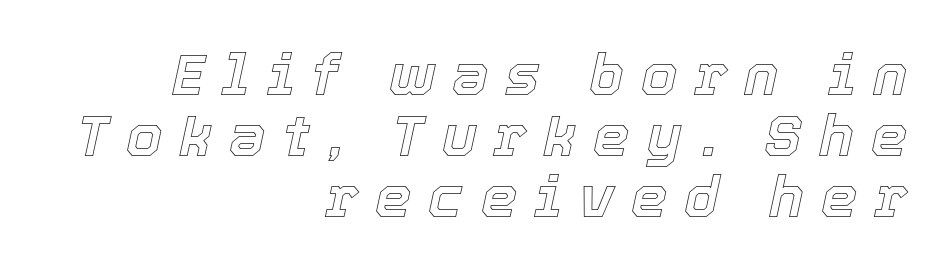
Q: Is the text italic (slanted)? A: Yes, it leans right by about 12 degrees.
Q: Is the text underlined? A: No.
Q: How is the paragraph aligned? A: Right-aligned.
Q: Is the spacing between letters normal or unusually wide? A: Unusually wide.
Q: Is the spacing between lines tight, normal or loose? A: Tight.
Q: Width (condensed, normal, or wide)? A: Normal.
Q: x-height? A: Medium.
Q: Monospaced? A: No.
